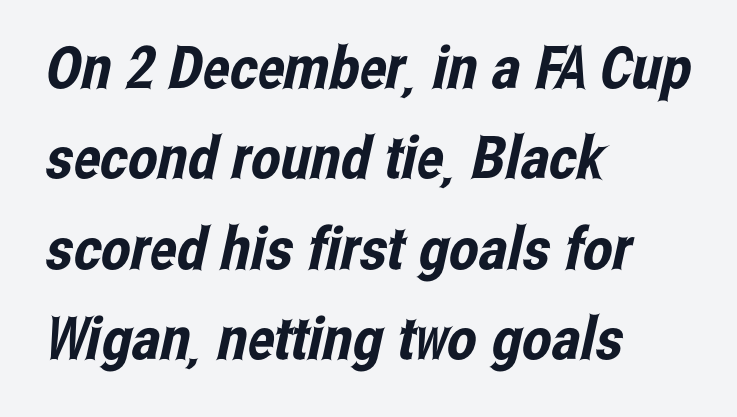
Q: Is the typeface a serif or a sans-serif typeface? A: Sans-serif.
Q: Is the text underlined? A: No.
Q: How is the paragraph aligned? A: Left-aligned.
Q: Is the spacing between letters normal or unusually wide? A: Normal.
Q: Is the spacing between lines tight, normal or loose? A: Normal.
Q: Width (condensed, normal, or wide)? A: Condensed.
Q: Stroke contrast? A: Low.
Q: x-height? A: Medium.
Q: Monospaced? A: No.
